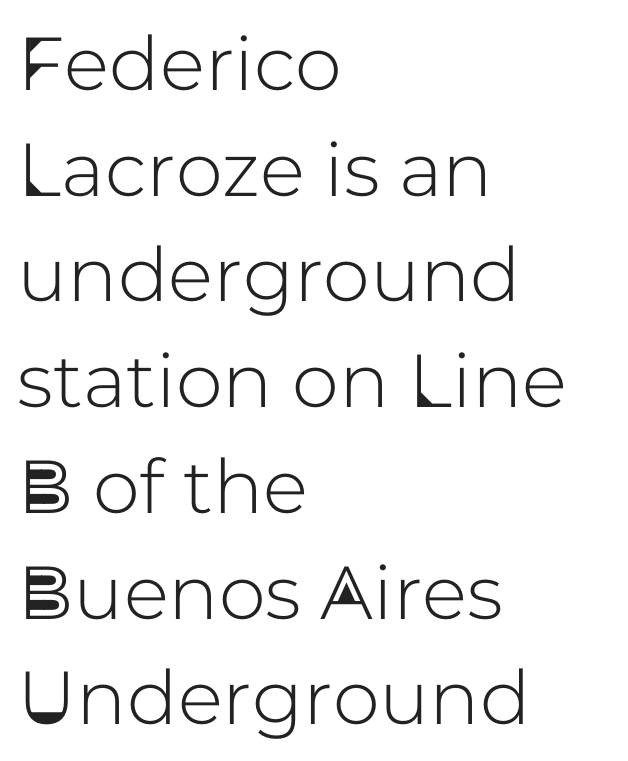
Tracking value appears to be zero — textbook default spacing. The lines in this sample share a left origin and differ only in where they stop. The foot of each line stays bare and open. Proportional: the letters do not fall into vertical columns. This is sans-serif lettering, the kind often seen on screens and signage.
